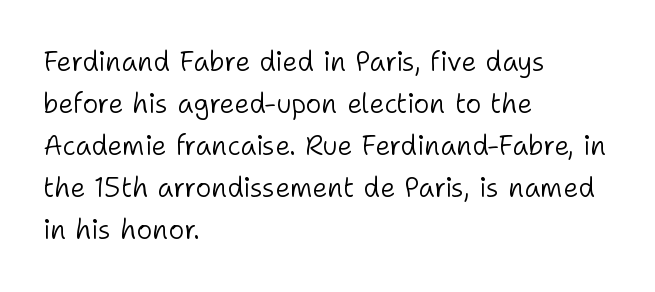
The image shows 27 px text type, upright; set left-aligned, normal line spacing (1.56x), normal letter spacing, not underlined.
